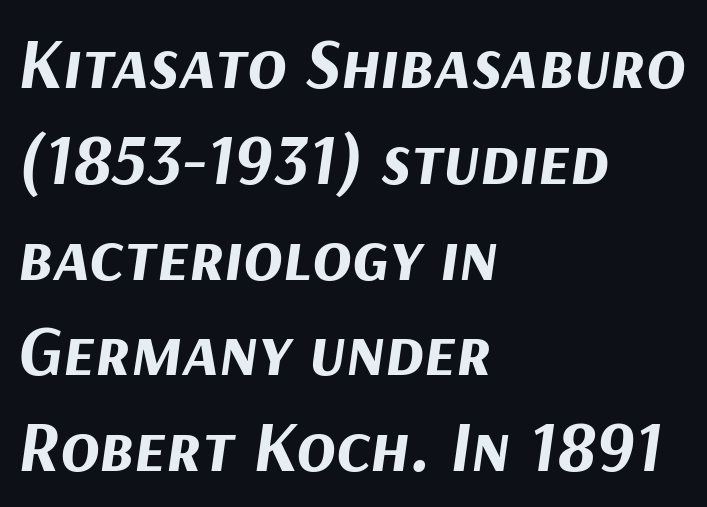
Glance below the letters and you will spot only blank space. These lines stack with their left ends in a neat column. The line-height multiplier appears to be the usual default. No extra tracking has been applied to these lines. The rendering uses a bold face; every stroke is thick and dark. These lines were composed using italics.
